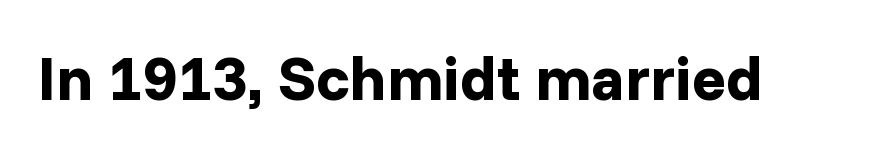
Q: Is the text bold? A: Yes.
Q: Is the text italic (slanted)? A: No, it is upright.
Q: Is the typeface a serif or a sans-serif typeface? A: Sans-serif.
Q: Is the text underlined? A: No.
Q: Is the spacing between letters normal or unusually wide? A: Normal.
Q: Width (condensed, normal, or wide)? A: Normal.
Q: Stroke contrast? A: Low.
Q: x-height? A: Medium.
Q: Monospaced? A: No.
